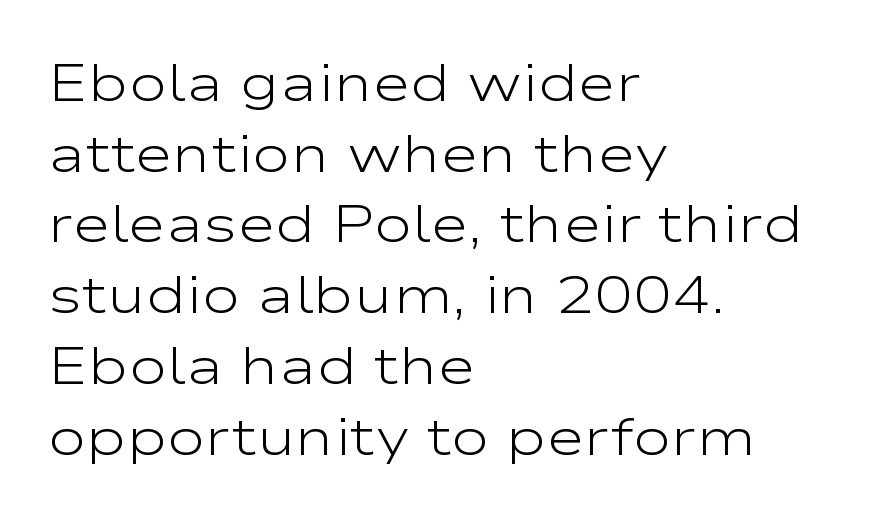
The weight would be labelled regular, book, light, or lighter still. Each letter's strokes conclude bluntly, with no projecting serifs. Tall strokes in this sample are plumb rather than angled. The type is set solid horizontally, with unmodified tracking.
